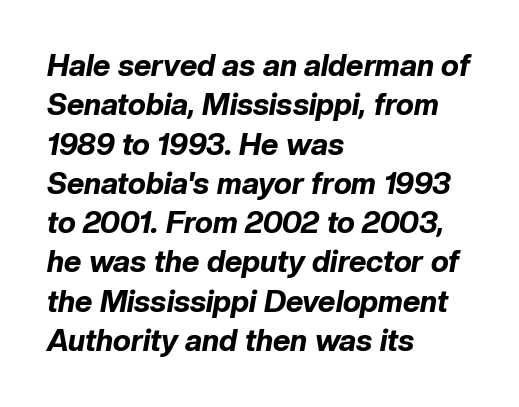
Q: Is the text bold? A: Yes.
Q: Is the text italic (slanted)? A: Yes, it leans right by about 10 degrees.
Q: Is the text underlined? A: No.
Q: How is the paragraph aligned? A: Left-aligned.
Q: Is the spacing between letters normal or unusually wide? A: Normal.
Q: Is the spacing between lines tight, normal or loose? A: Normal.
Q: Width (condensed, normal, or wide)? A: Normal.
Q: Stroke contrast? A: Low.
Q: x-height? A: Medium.
Q: Monospaced? A: No.
